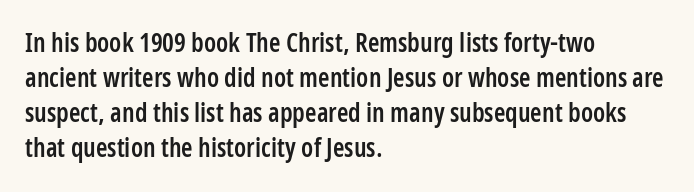
{"italic": "no", "bold": "semi", "underline": "no", "align": "left", "line_spacing": "normal", "line_spacing_ratio": 1.35, "letter_spacing": "normal", "letter_spacing_em": 0.0, "glyph_px": 26}
